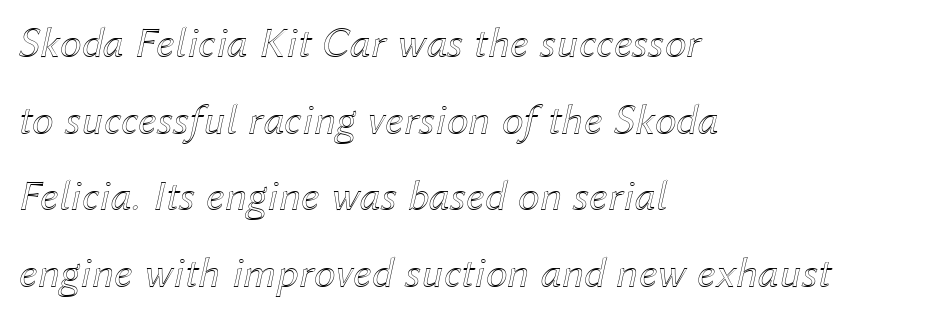
The image shows 44 px text type, italic (leaning right); set left-aligned, line spacing 1.74x, normal letter spacing, not underlined; a medium x-height.
